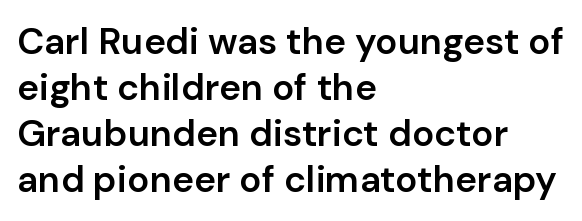
Q: Is the text bold? A: Semi-bold.
Q: Is the text italic (slanted)? A: No, it is upright.
Q: Is the typeface a serif or a sans-serif typeface? A: Sans-serif.
Q: Is the text underlined? A: No.
Q: How is the paragraph aligned? A: Left-aligned.
Q: Is the spacing between letters normal or unusually wide? A: Normal.
Q: Width (condensed, normal, or wide)? A: Normal.
Q: Stroke contrast? A: Low.
Q: x-height? A: Medium.
Q: Monospaced? A: No.
